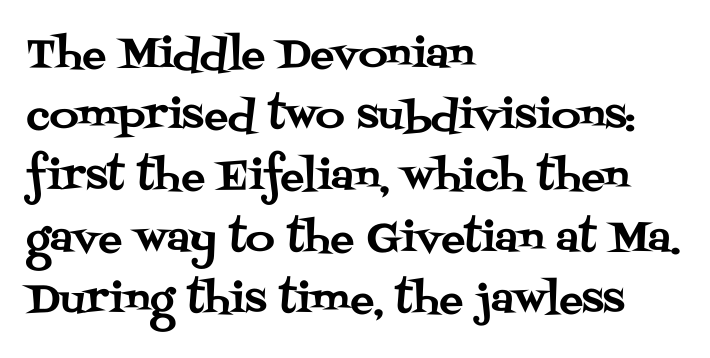
Q: Is the text italic (slanted)? A: No, it is upright.
Q: Is the typeface a serif or a sans-serif typeface? A: Serif.
Q: Is the text underlined? A: No.
Q: How is the paragraph aligned? A: Left-aligned.
Q: Is the spacing between letters normal or unusually wide? A: Normal.
Q: Is the spacing between lines tight, normal or loose? A: Normal.
Q: Width (condensed, normal, or wide)? A: Normal.
Q: Stroke contrast? A: Medium.
Q: x-height? A: Large.
Q: Monospaced? A: No.
